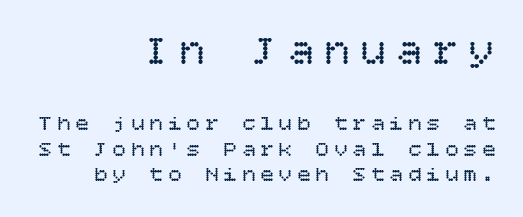
Q: Is the text bold? A: No.
Q: Is the text italic (slanted)? A: No, it is upright.
Q: Is the text underlined? A: No.
Q: How is the paragraph aligned? A: Right-aligned.
Q: Is the spacing between letters normal or unusually wide? A: Unusually wide.
Q: Which block of text is set in a larger size, the first (top) or the second (bottom)? A: The first (top) one.
Q: Width (condensed, normal, or wide)? A: Normal.
Q: Stroke contrast? A: Low.
Q: x-height? A: Large.
